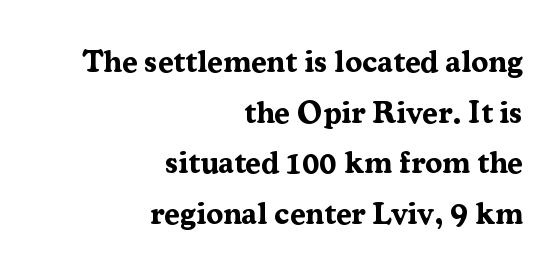
The passage shown is typed in a proportional face where columns would drift. Short note: letters normally spaced. Rows of type keep a routine distance in the vertical direction. Summary of weight: heavy, a full bold. Observe the serifs anchoring each vertical stroke in this sample. Compared with a flush-left layout, this one pins lines to the opposite, right side.
